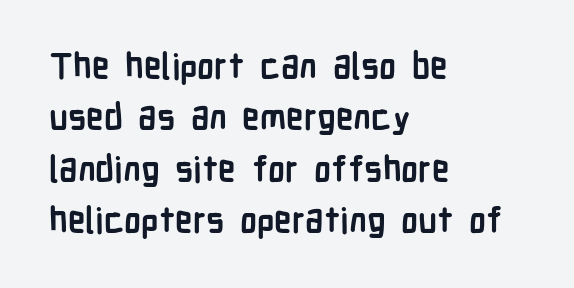
Q: Is the text bold? A: Yes.
Q: Is the text italic (slanted)? A: No, it is upright.
Q: Is the typeface a serif or a sans-serif typeface? A: Sans-serif.
Q: Is the text underlined? A: No.
Q: How is the paragraph aligned? A: Left-aligned.
Q: Is the spacing between letters normal or unusually wide? A: Normal.
Q: Is the spacing between lines tight, normal or loose? A: Normal.
Q: Width (condensed, normal, or wide)? A: Condensed.
Q: Stroke contrast? A: Low.
Q: x-height? A: Medium.
Q: Monospaced? A: No.
